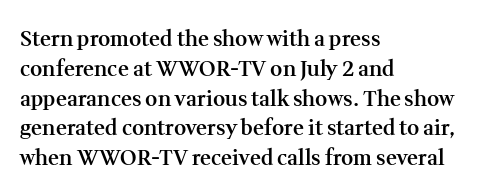
Q: Is the text bold? A: Semi-bold.
Q: Is the text italic (slanted)? A: No, it is upright.
Q: Is the text underlined? A: No.
Q: How is the paragraph aligned? A: Left-aligned.
Q: Is the spacing between letters normal or unusually wide? A: Normal.
Q: Is the spacing between lines tight, normal or loose? A: Normal.
